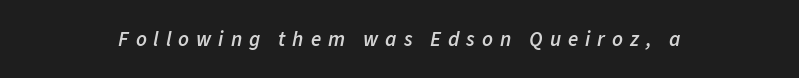
{"italic": "yes", "lean": "right", "slant_degrees": 11, "bold": "semi", "underline": "no", "letter_spacing": "wide", "letter_spacing_em": 0.33, "glyph_px": 21}
